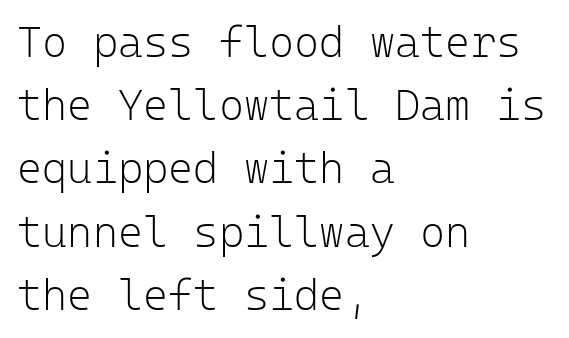
{"serif": "no", "italic": "no", "bold": "no", "weight": "light", "width": "normal", "stroke_contrast": "low", "x_height": "medium", "monospaced": "yes", "underline": "no", "align": "left", "line_spacing": "normal", "line_spacing_ratio": 1.47, "letter_spacing": "normal", "letter_spacing_em": 0.0, "glyph_px": 43}
